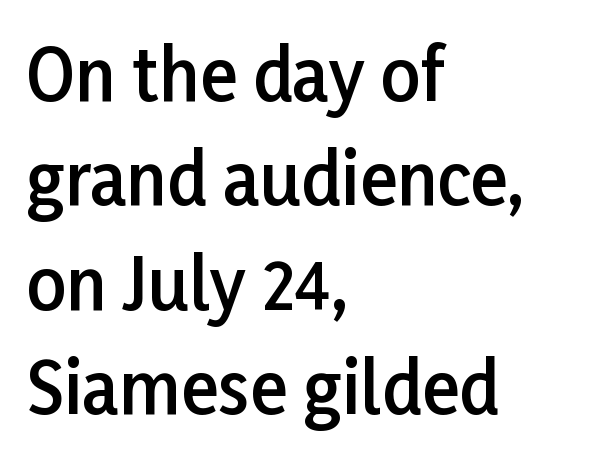
The image shows 70 px semibold sans-serif type, upright; set left-aligned, normal line spacing (1.49x), normal letter spacing, not underlined; low stroke contrast and a medium x-height.
